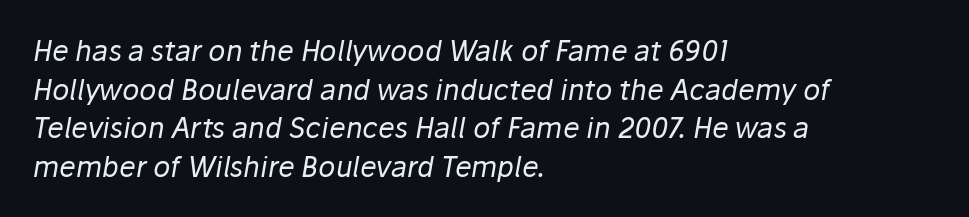
Horizontally, the lines are justified to the leading edge only. Rule under the text: the space is simply empty. You could call the tracking neutral — neither tight nor loose. Emphasis-style slanted type is in use. The vertical gap from one line to the next is medium. Stems here are at most as thick as an everyday book face.
